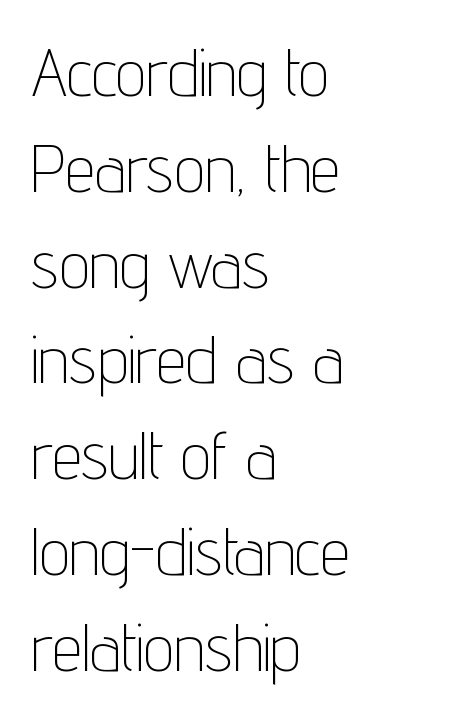
The font family rendered here belongs to the sans-serif group. Whoever set this chose a conventional vertical rhythm. This is roman type, the default non-slanted kind. Nothing heavy about these letters — not bold at all. Letters rest on an invisible, unmarked baseline. Character widths vary here, with narrow letters taking less room than wide ones.
